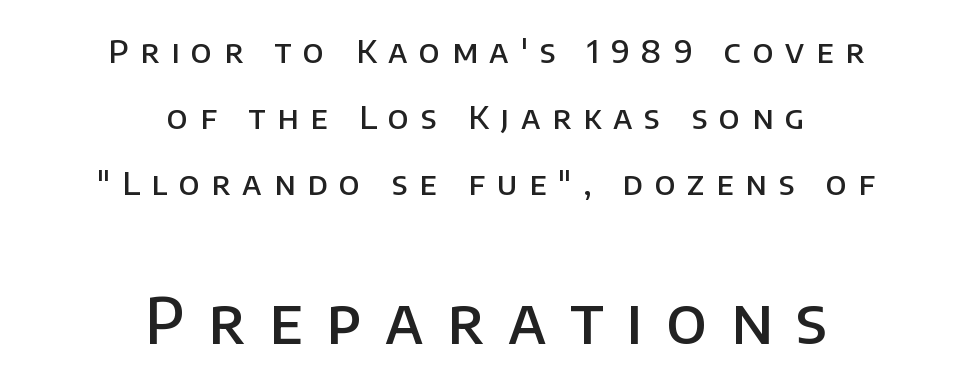
{"serif": "no", "italic": "no", "bold": "semi", "weight": "semibold", "width": "normal", "stroke_contrast": "low", "x_height": "large", "monospaced": "no", "underline": "no", "align": "center", "line_spacing": "loose", "line_spacing_ratio": 2.07, "letter_spacing": "wide", "letter_spacing_em": 0.37, "larger_block": "second", "size_ratio": 1.97, "glyph_px": 63}
